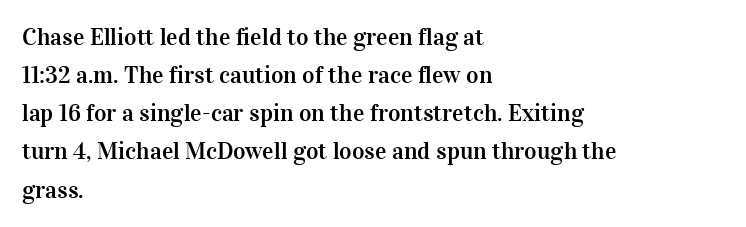
Q: Is the text italic (slanted)? A: No, it is upright.
Q: Is the text underlined? A: No.
Q: How is the paragraph aligned? A: Left-aligned.
Q: Is the spacing between letters normal or unusually wide? A: Normal.
Q: Is the spacing between lines tight, normal or loose? A: Normal.
